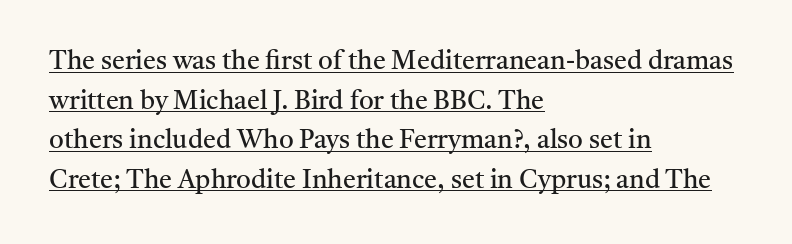
When letters stand straight like this, we call the style roman or upright. The ragged edge is on the right, which tells us the setting is flush left. This block has exactly the height ordinary leading produces. Has an underline been added? It has.
